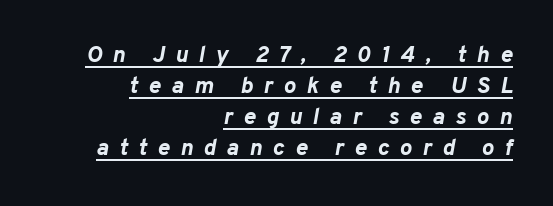
The image shows 23 px bold type, italic (leaning right); set right-aligned, normal line spacing (1.35x), unusually wide letter spacing (+0.46 em), underlined.
